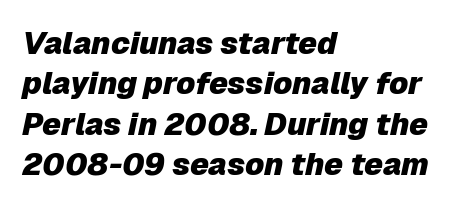
{"italic": "yes", "lean": "right", "slant_degrees": 12, "bold": "yes", "weight": "heavy", "width": "normal", "stroke_contrast": "low", "x_height": "medium", "monospaced": "no", "underline": "no", "align": "left", "line_spacing": "normal", "line_spacing_ratio": 1.3, "letter_spacing": "normal", "letter_spacing_em": 0.0, "glyph_px": 31}
